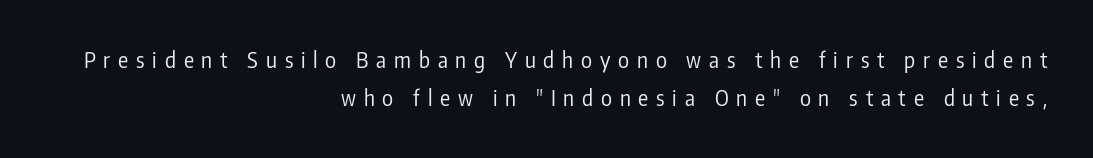
The letters are spread apart with noticeably loose tracking. The font sits on the lighter half of the weight spectrum, regular included. Every row of glyphs terminates at an identical x-position on the right. The specimen omits any rule beneath the text block's lines. The lettering stays uniformly vertical, giving the passage a roman look.
